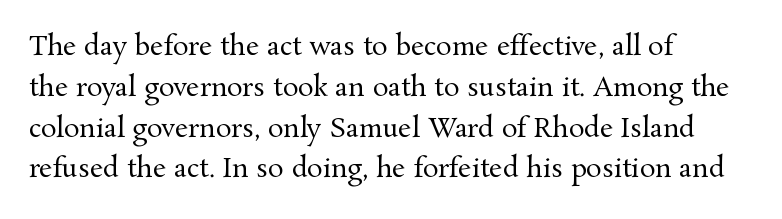
The image shows 26 px text type, upright; set left-aligned, normal line spacing (1.57x), normal letter spacing, not underlined.
